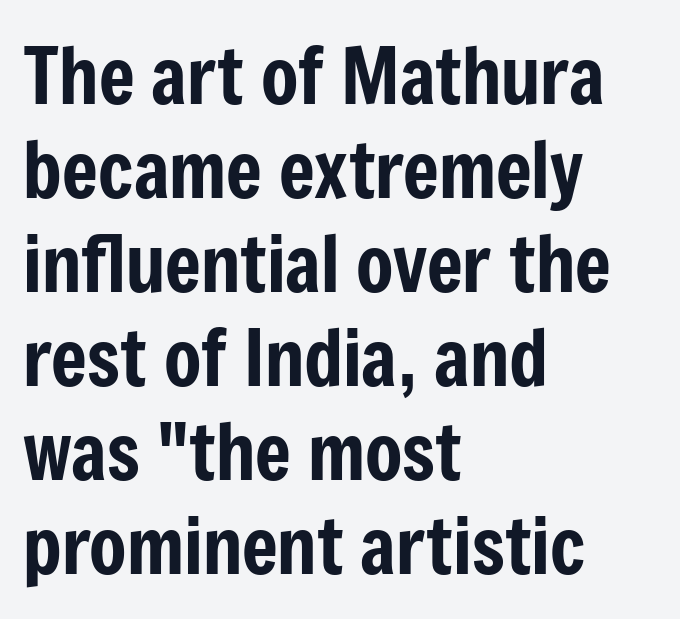
Q: Is the text italic (slanted)? A: No, it is upright.
Q: Is the typeface a serif or a sans-serif typeface? A: Sans-serif.
Q: Is the text underlined? A: No.
Q: How is the paragraph aligned? A: Left-aligned.
Q: Is the spacing between letters normal or unusually wide? A: Normal.
Q: Width (condensed, normal, or wide)? A: Condensed.
Q: Stroke contrast? A: Low.
Q: x-height? A: Medium.
Q: Monospaced? A: No.
